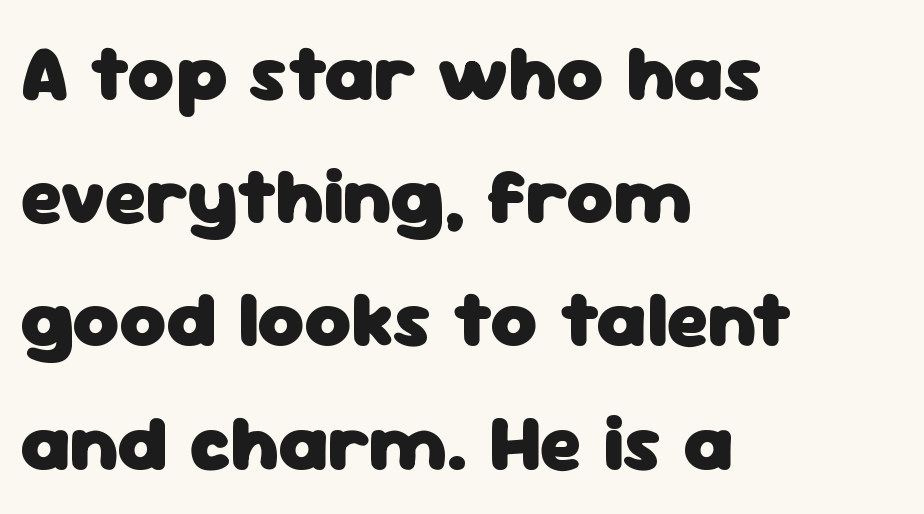
The image shows 80 px heavy sans-serif type, upright; set left-aligned, normal line spacing (1.54x), normal letter spacing, not underlined; low stroke contrast and a medium x-height.
